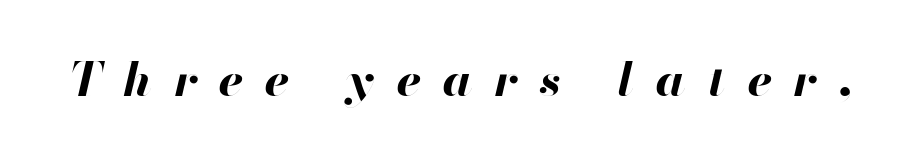
{"italic": "yes", "lean": "right", "slant_degrees": 13, "bold": "yes", "weight": "bold", "width": "normal", "stroke_contrast": "high", "x_height": "small", "monospaced": "no", "underline": "no", "letter_spacing": "wide", "letter_spacing_em": 0.48, "glyph_px": 46}
